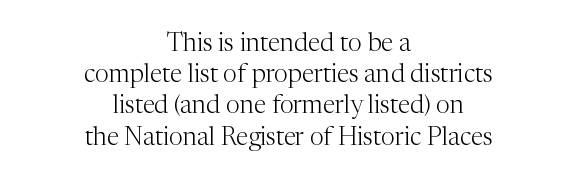
Q: Is the text bold? A: No.
Q: Is the text italic (slanted)? A: No, it is upright.
Q: Is the text underlined? A: No.
Q: How is the paragraph aligned? A: Centered.
Q: Is the spacing between letters normal or unusually wide? A: Normal.
Q: Is the spacing between lines tight, normal or loose? A: Normal.
